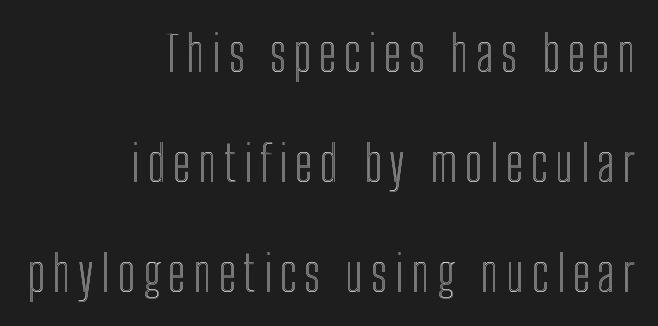
Q: Is the text italic (slanted)? A: No, it is upright.
Q: Is the text underlined? A: No.
Q: How is the paragraph aligned? A: Right-aligned.
Q: Is the spacing between lines tight, normal or loose? A: Loose.
Q: Width (condensed, normal, or wide)? A: Condensed.
Q: x-height? A: Medium.
Q: Monospaced? A: No.
